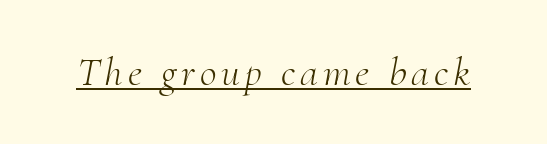
{"serif": "yes", "italic": "yes", "lean": "right", "slant_degrees": 10, "bold": "no", "weight": "light", "width": "normal", "stroke_contrast": "medium", "x_height": "small", "monospaced": "no", "underline": "yes", "glyph_px": 41}
